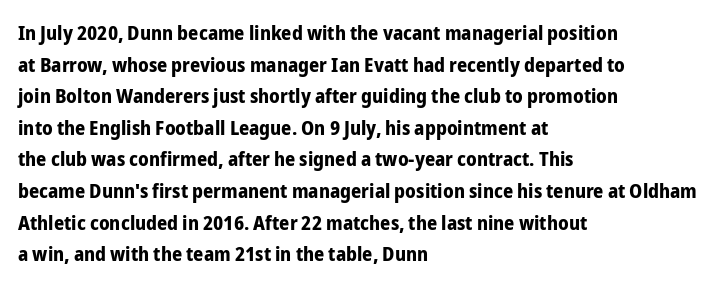
Q: Is the text bold? A: Yes.
Q: Is the text italic (slanted)? A: No, it is upright.
Q: Is the text underlined? A: No.
Q: How is the paragraph aligned? A: Left-aligned.
Q: Is the spacing between letters normal or unusually wide? A: Normal.
Q: Is the spacing between lines tight, normal or loose? A: Normal.
